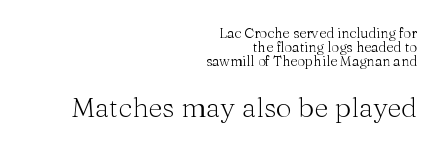
The image shows 28 px light serif type, upright; set right-aligned, tight line spacing (1.01x), normal letter spacing, not underlined; the second (bottom) block is 2.0x larger; medium stroke contrast and a medium x-height.
